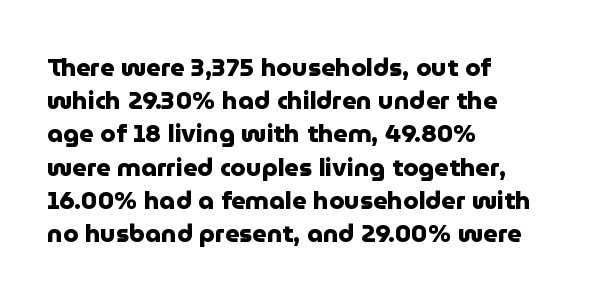
The image shows 25 px bold type, upright; set left-aligned, normal line spacing (1.33x), normal letter spacing, not underlined.
